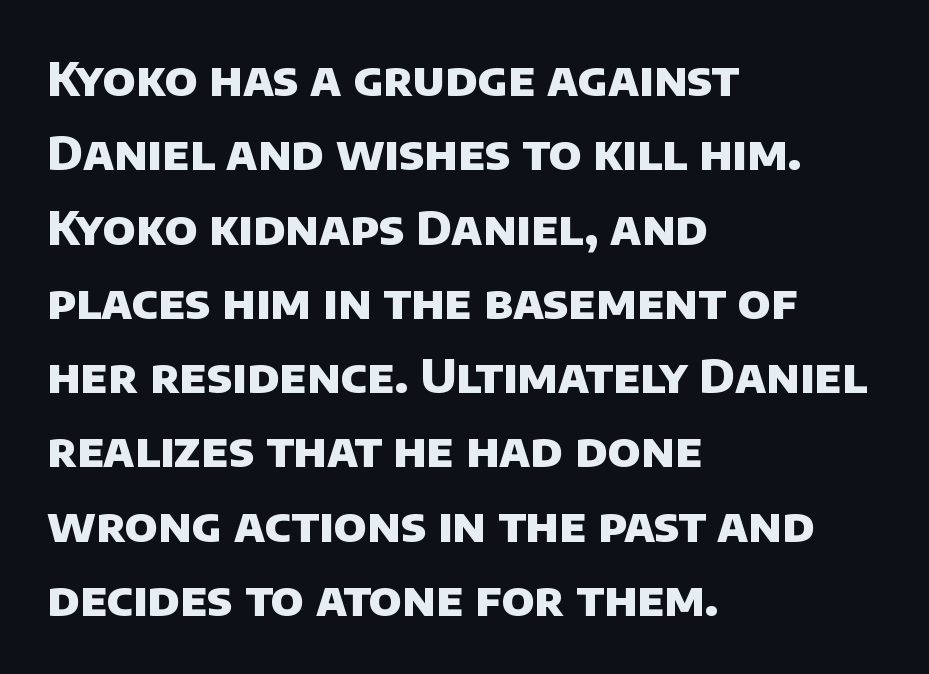
Evenly set lines give the paragraph a standard silhouette. The face used here has the dense, thick strokes of a bold. Glyph-to-glyph distance matches everyday printed text. Unmarked baselines from the first word to the last. The passage shown is typed in a proportional face where columns would drift. Stroke terminals: plain, sans-serif.
